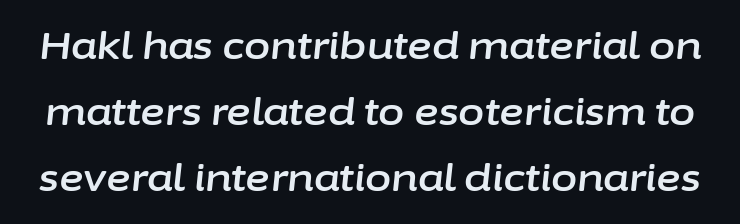
The image shows 38 px text type, italic (leaning right); set line spacing 1.74x, normal letter spacing, not underlined; low stroke contrast and a medium x-height.
